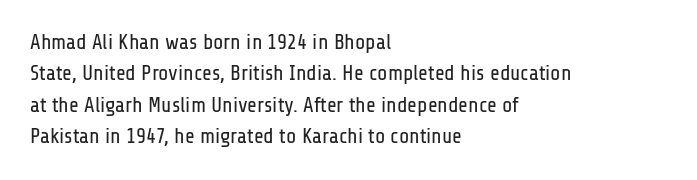
The image shows 21 px text type, upright; set left-aligned, normal line spacing (1.5x), normal letter spacing, not underlined.
